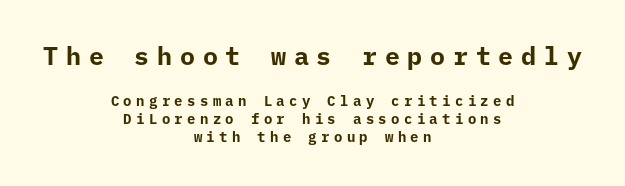
Q: Is the text bold? A: Yes.
Q: Is the text italic (slanted)? A: No, it is upright.
Q: Is the text underlined? A: No.
Q: How is the paragraph aligned? A: Centered.
Q: Is the spacing between letters normal or unusually wide? A: Unusually wide.
Q: Is the spacing between lines tight, normal or loose? A: Normal.
Q: Which block of text is set in a larger size, the first (top) or the second (bottom)? A: The first (top) one.
